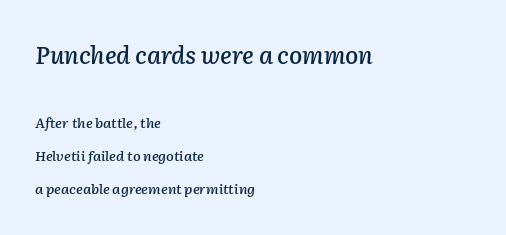
Q: Is the text italic (slanted)? A: Yes, it leans right by about 2 degrees.
Q: Is the text underlined? A: No.
Q: How is the paragraph aligned? A: Left-aligned.
Q: Is the spacing between letters normal or unusually wide? A: Normal.
Q: Is the spacing between lines tight, normal or loose? A: Loose.
Q: Which block of text is set in a larger size, the first (top) or the second (bottom)? A: The first (top) one.
